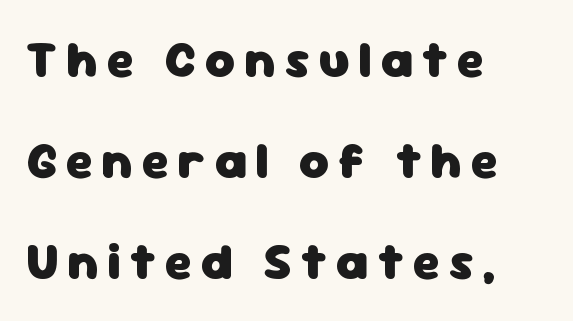
Each new line begins a long way beneath the previous one. Typographic density is high because the face is bold. Note the varied advance widths — an 'i' is clearly narrower than an 'm'. Notice how the passage keeps a crisp vertical edge on the left only. The glyphs in this specimen are sans serif.
